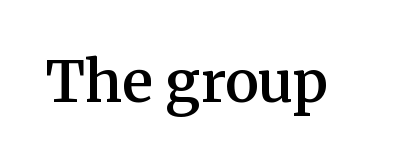
Q: Is the text bold? A: Semi-bold.
Q: Is the text italic (slanted)? A: No, it is upright.
Q: Is the typeface a serif or a sans-serif typeface? A: Serif.
Q: Is the text underlined? A: No.
Q: Is the spacing between letters normal or unusually wide? A: Normal.
Q: Width (condensed, normal, or wide)? A: Normal.
Q: Stroke contrast? A: Medium.
Q: x-height? A: Medium.
Q: Monospaced? A: No.
